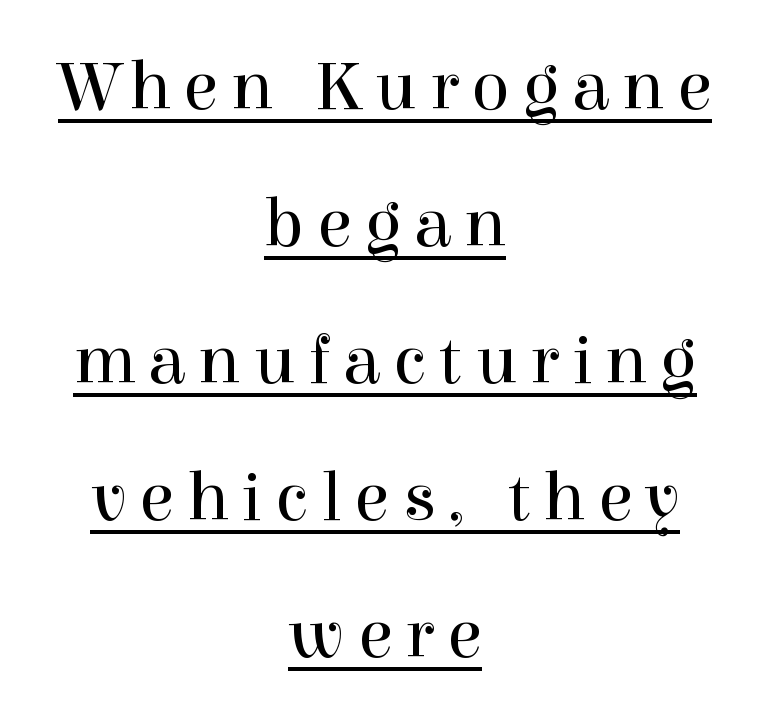
The image shows 71 px regular-weight serif type, upright; set centered, loose line spacing (1.93x), underlined; a medium x-height.
